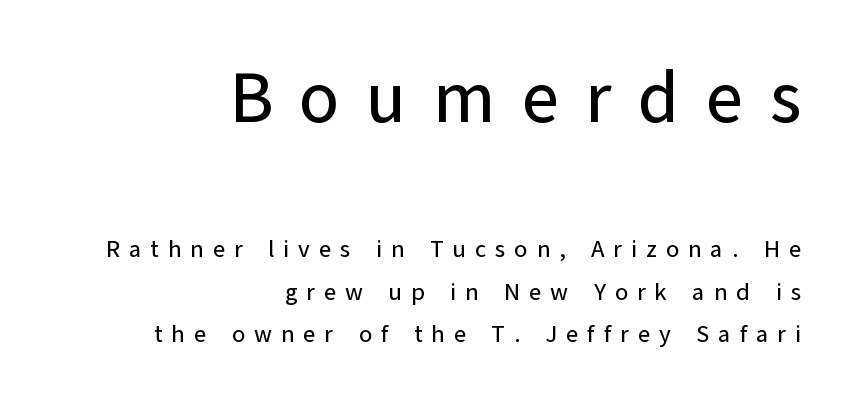
Size hierarchy here favors the leading block over the trailing one. Check the space under the baseline: it is left empty. The letters advance in unequal steps, a hallmark of proportional type. The letters stand upright; this is a roman face.
